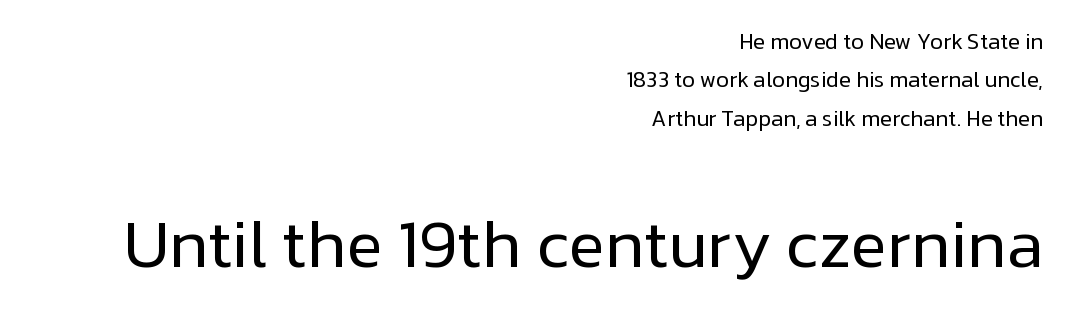
The rendering uses natural spacing where letterforms have individual widths. On a weight scale, this lands at 450 or below. Notice how the passage keeps a crisp vertical edge on the right only. The letters carry no serifs — their stems end cleanly without finishing strokes. Inter-character spacing is left at the font's built-in metrics. The type sits square on the baseline with zero lean.
